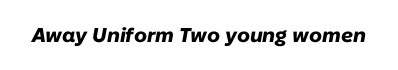
The image shows 20 px bold type, italic (leaning right); set normal letter spacing, not underlined.
